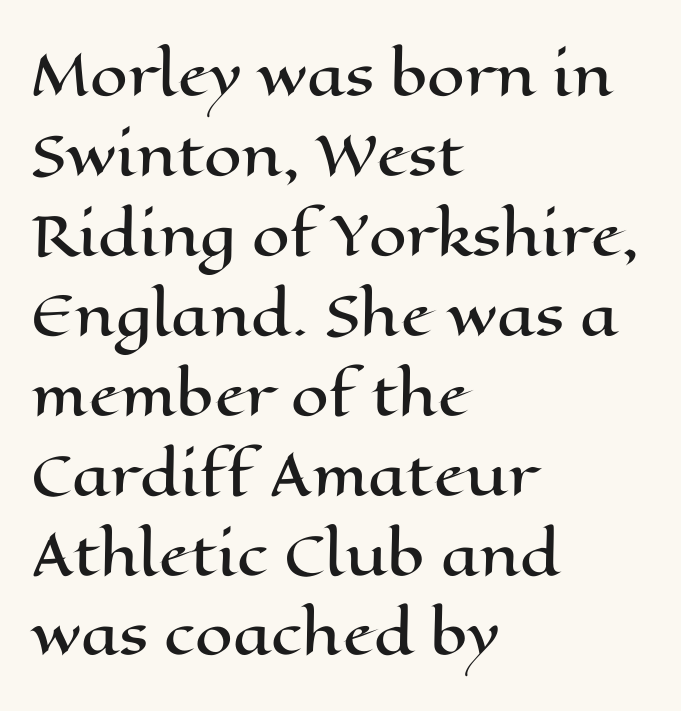
Q: Is the text italic (slanted)? A: No, it is upright.
Q: Is the text underlined? A: No.
Q: How is the paragraph aligned? A: Left-aligned.
Q: Is the spacing between letters normal or unusually wide? A: Normal.
Q: Is the spacing between lines tight, normal or loose? A: Normal.
Q: Width (condensed, normal, or wide)? A: Wide.
Q: Stroke contrast? A: High.
Q: x-height? A: Medium.
Q: Monospaced? A: No.
